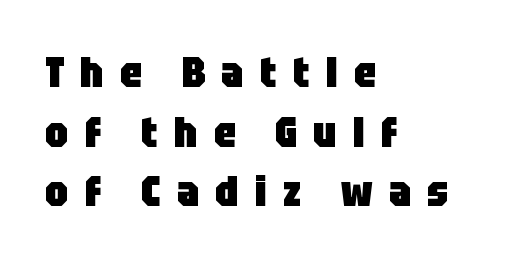
Q: Is the text bold? A: Yes.
Q: Is the text italic (slanted)? A: No, it is upright.
Q: Is the typeface a serif or a sans-serif typeface? A: Sans-serif.
Q: Is the text underlined? A: No.
Q: How is the paragraph aligned? A: Left-aligned.
Q: Is the spacing between letters normal or unusually wide? A: Unusually wide.
Q: Is the spacing between lines tight, normal or loose? A: Normal.
Q: Width (condensed, normal, or wide)? A: Condensed.
Q: Stroke contrast? A: Low.
Q: x-height? A: Large.
Q: Monospaced? A: No.
